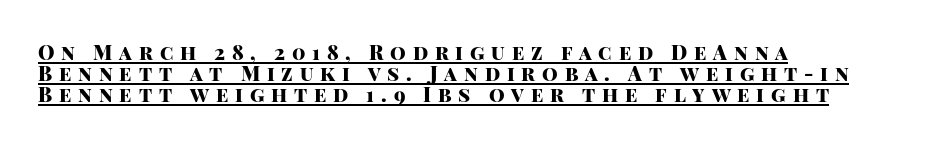
Q: Is the text bold? A: Yes.
Q: Is the text italic (slanted)? A: No, it is upright.
Q: Is the text underlined? A: Yes.
Q: How is the paragraph aligned? A: Left-aligned.
Q: Is the spacing between letters normal or unusually wide? A: Unusually wide.
Q: Is the spacing between lines tight, normal or loose? A: Tight.
